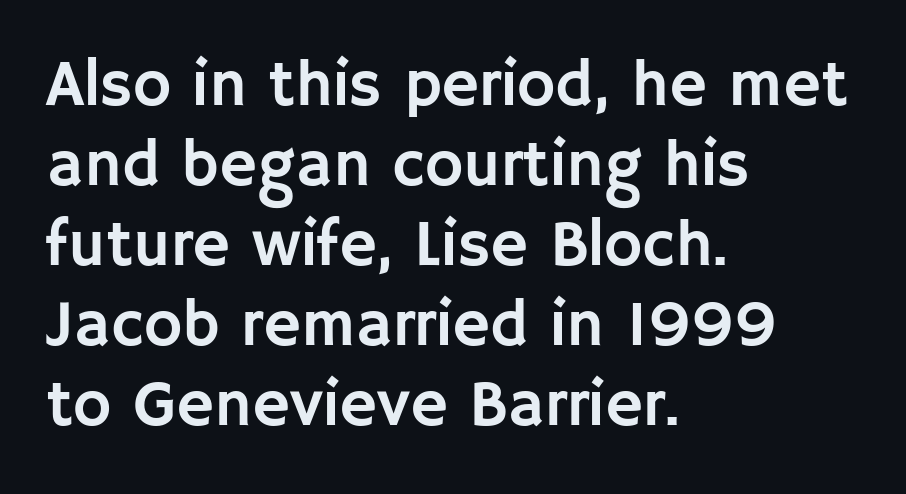
Q: Is the text italic (slanted)? A: No, it is upright.
Q: Is the typeface a serif or a sans-serif typeface? A: Sans-serif.
Q: Is the text underlined? A: No.
Q: How is the paragraph aligned? A: Left-aligned.
Q: Is the spacing between letters normal or unusually wide? A: Normal.
Q: Width (condensed, normal, or wide)? A: Normal.
Q: Stroke contrast? A: Low.
Q: x-height? A: Large.
Q: Monospaced? A: No.
